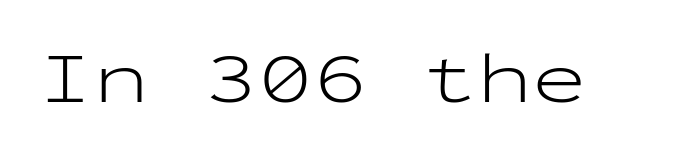
The image shows 73 px light, wide sans-serif type, upright, monospaced; set normal letter spacing, not underlined; low stroke contrast and a medium x-height.
